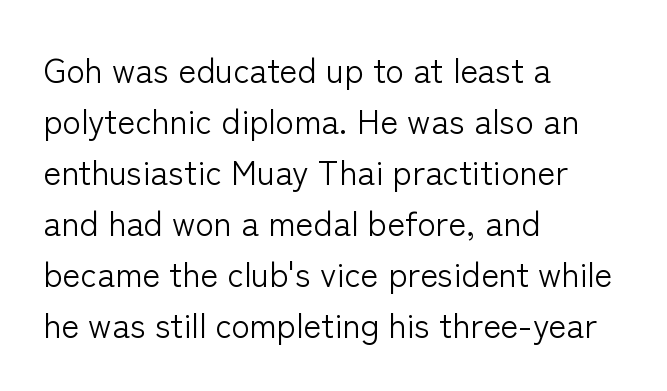
{"serif": "no", "italic": "no", "bold": "no", "weight": "light", "width": "normal", "stroke_contrast": "low", "x_height": "medium", "monospaced": "no", "underline": "no", "align": "left", "line_spacing": "normal", "line_spacing_ratio": 1.5, "letter_spacing": "normal", "letter_spacing_em": 0.0, "glyph_px": 34}
